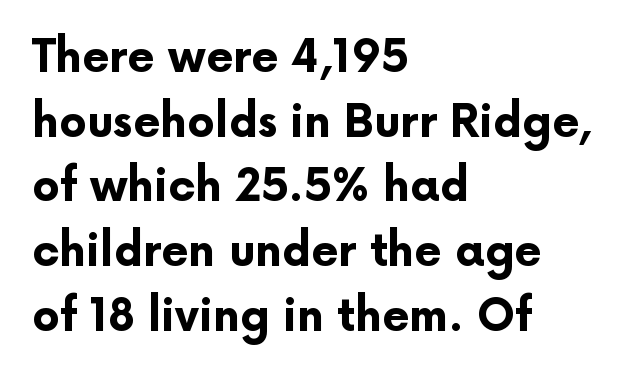
{"serif": "no", "italic": "no", "bold": "yes", "weight": "bold", "width": "normal", "stroke_contrast": "low", "x_height": "medium", "monospaced": "no", "underline": "no", "align": "left", "line_spacing": "normal", "line_spacing_ratio": 1.47, "letter_spacing": "normal", "letter_spacing_em": 0.0, "glyph_px": 44}
